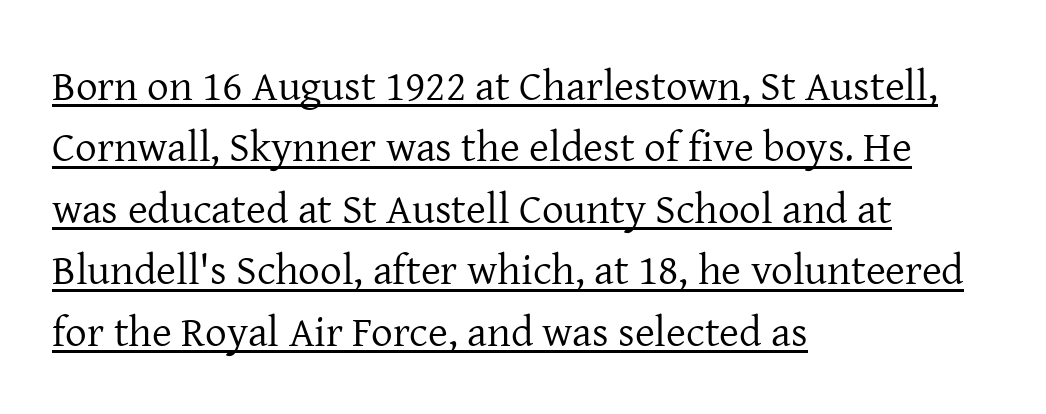
The face used here is proportionally spaced, like ordinary book or web type. This sample is left-justified, so line endings fall wherever the words run out. The type is set solid horizontally, with unmodified tracking. A quiet, ordinary-to-light weight characterises the typeface. Evenly set lines give the paragraph a standard silhouette. The letters stand upright; this is a roman face.
